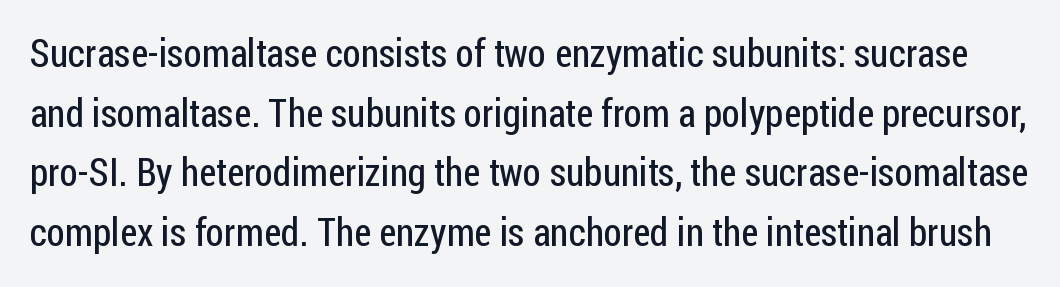
The image shows 39 px regular-weight, condensed sans-serif type, upright; set normal line spacing (1.53x), normal letter spacing, not underlined; low stroke contrast and a medium x-height.
